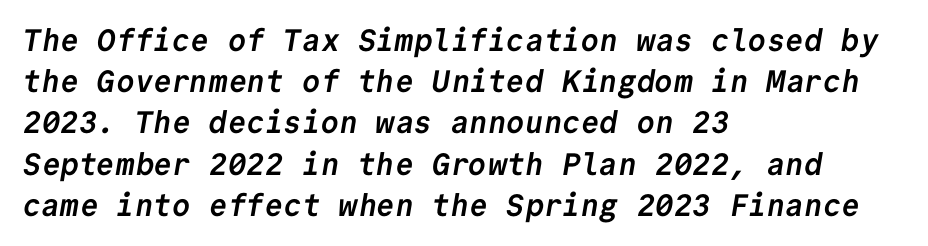
{"serif": "no", "bold": "yes", "weight": "semibold", "width": "normal", "stroke_contrast": "low", "x_height": "medium", "monospaced": "yes", "underline": "no", "align": "left", "line_spacing": "normal", "line_spacing_ratio": 1.33, "letter_spacing": "normal", "letter_spacing_em": 0.0, "glyph_px": 31}
